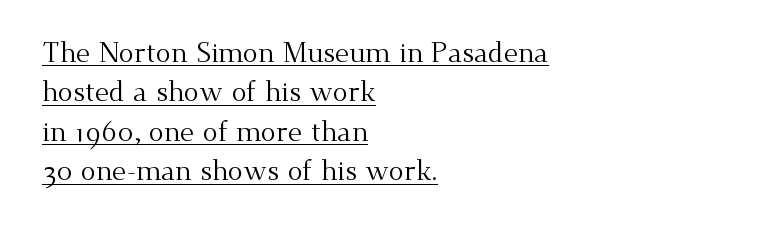
The image shows 28 px regular-weight serif type, upright; set left-aligned, normal line spacing (1.41x), normal letter spacing, underlined; medium stroke contrast and a small x-height.
